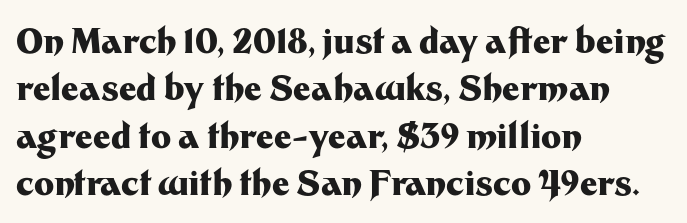
{"serif": "no", "italic": "no", "bold": "yes", "weight": "heavy", "width": "normal", "stroke_contrast": "medium", "x_height": "medium", "monospaced": "no", "underline": "no", "align": "left", "line_spacing": "normal", "line_spacing_ratio": 1.39, "letter_spacing": "normal", "letter_spacing_em": 0.0, "glyph_px": 34}
